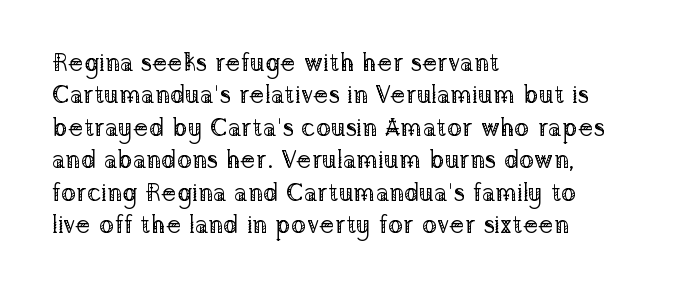
{"italic": "no", "bold": "no", "underline": "no", "align": "left", "line_spacing": "normal", "line_spacing_ratio": 1.3, "letter_spacing": "normal", "letter_spacing_em": 0.0, "glyph_px": 25}
